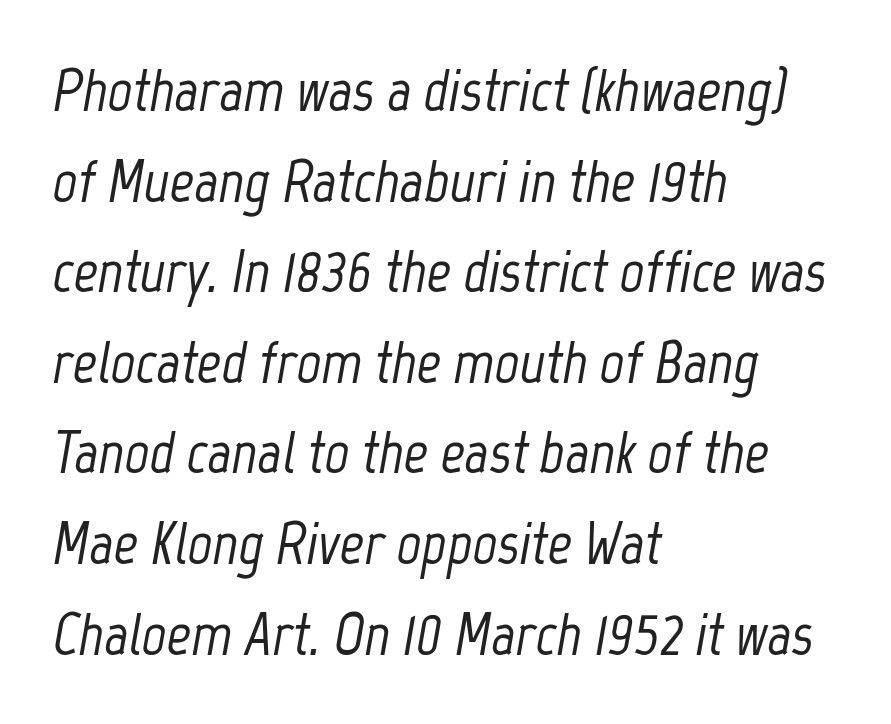
The image shows 60 px condensed type, italic (leaning right); set left-aligned, normal line spacing (1.51x), normal letter spacing, not underlined; low stroke contrast and a medium x-height.
